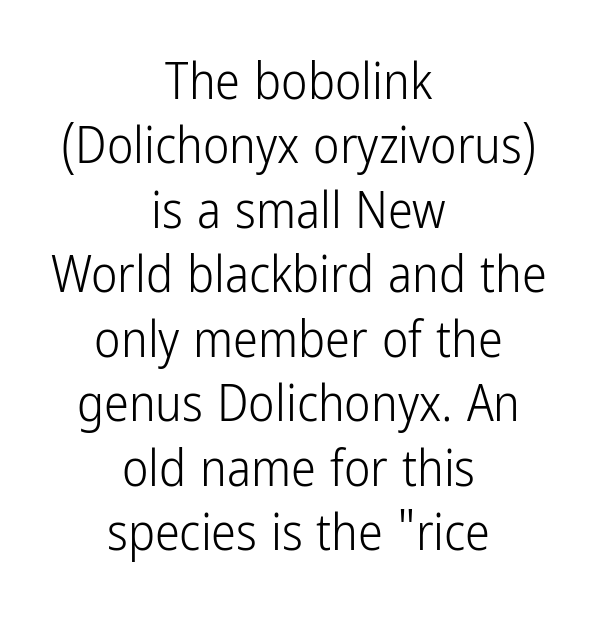
The image shows 50 px light, condensed sans-serif type, upright; set centered, normal line spacing (1.29x), normal letter spacing, not underlined; low stroke contrast and a medium x-height.
